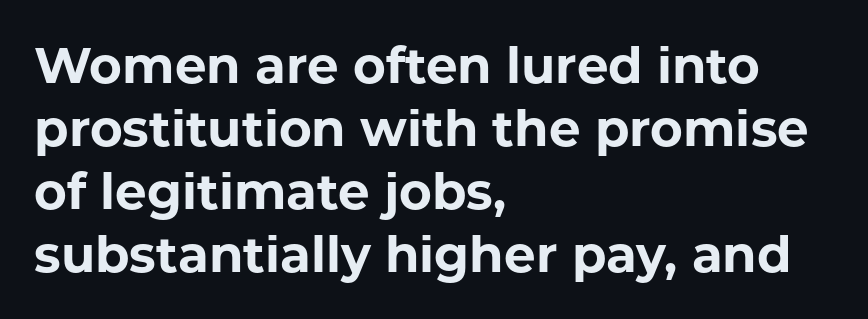
The image shows 50 px bold sans-serif type, upright; set left-aligned, normal line spacing (1.26x), normal letter spacing, not underlined; low stroke contrast and a medium x-height.
